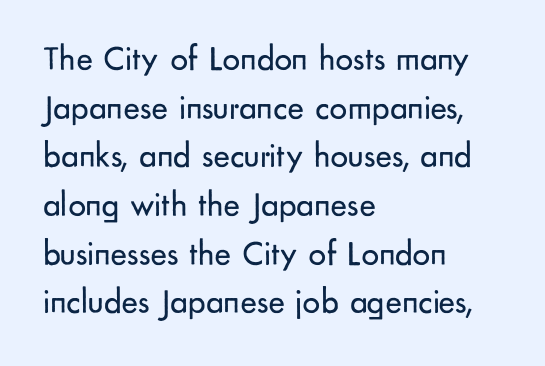
Check where the strokes stop: nothing finishes them off — pure sans. Casual observation: everything's shoved over to the left. The strip under each line holds only bare page. Honestly, the row spacing looks completely unremarkable. Proportional: the letters do not fall into vertical columns.
